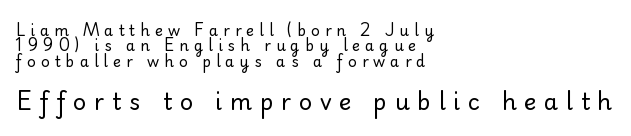
The image shows 23 px text type, upright; set left-aligned, tight line spacing (1.02x), unusually wide letter spacing (+0.33 em), not underlined; the second (bottom) block is 1.53x larger.
